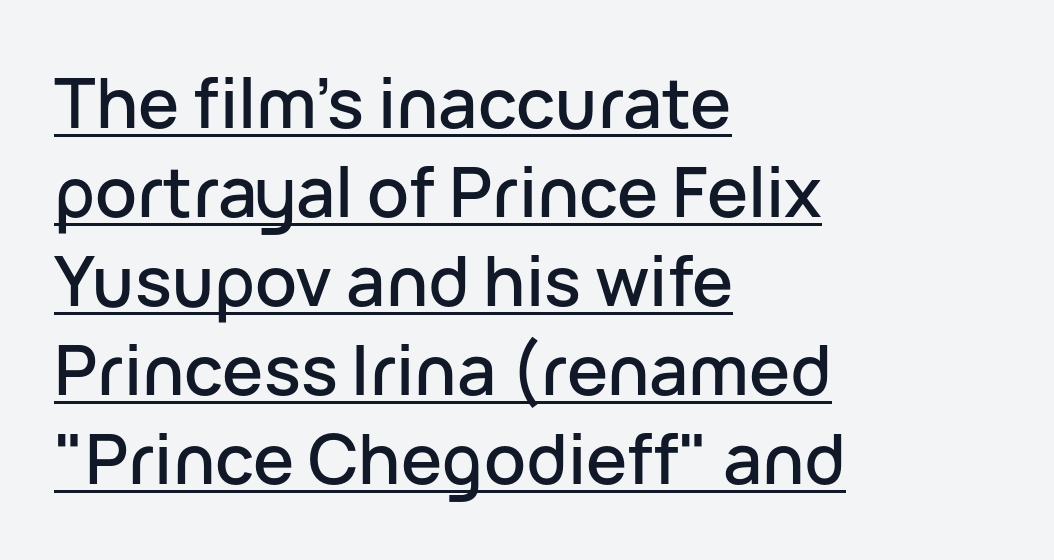
{"serif": "no", "italic": "no", "width": "normal", "stroke_contrast": "low", "x_height": "medium", "monospaced": "no", "underline": "yes", "align": "left", "line_spacing": "normal", "line_spacing_ratio": 1.29, "letter_spacing": "normal", "letter_spacing_em": 0.0, "glyph_px": 69}
